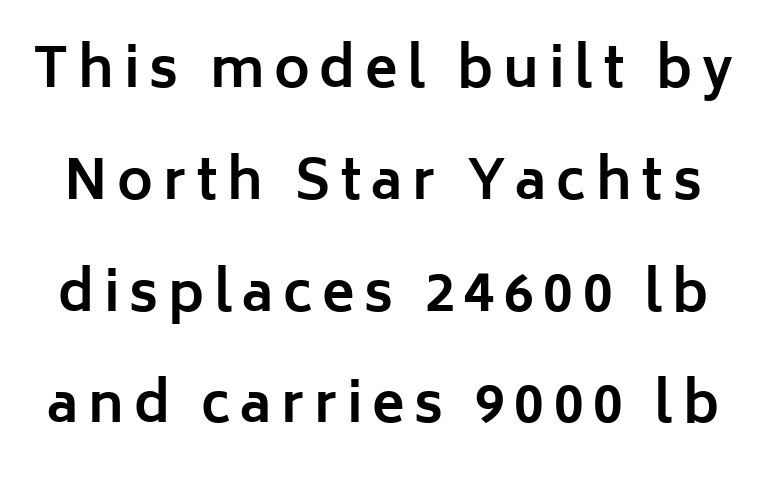
Q: Is the text bold? A: Yes.
Q: Is the text italic (slanted)? A: No, it is upright.
Q: Is the typeface a serif or a sans-serif typeface? A: Sans-serif.
Q: Is the text underlined? A: No.
Q: Is the spacing between lines tight, normal or loose? A: Loose.
Q: Width (condensed, normal, or wide)? A: Normal.
Q: Stroke contrast? A: Low.
Q: x-height? A: Medium.
Q: Monospaced? A: No.
